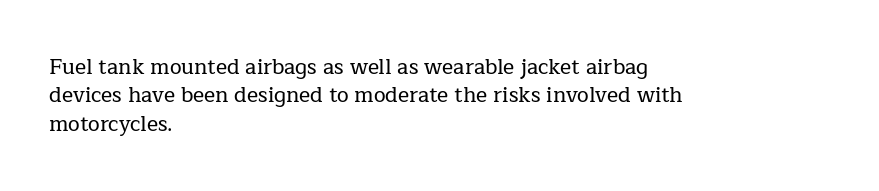
The image shows 21 px text type, upright; set left-aligned, normal line spacing (1.35x), normal letter spacing, not underlined.
